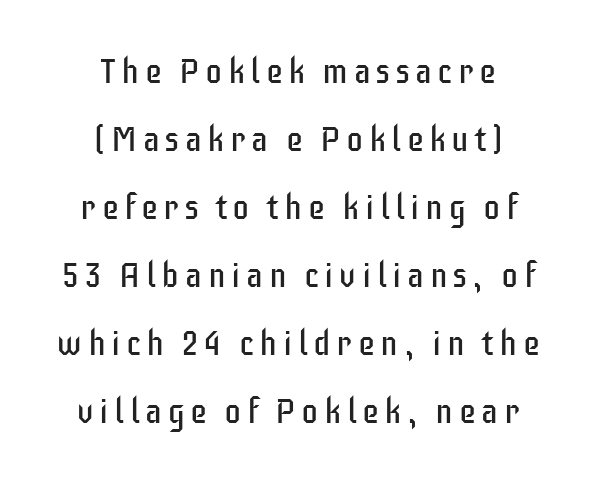
The image shows 34 px regular-weight, condensed sans-serif type, upright; set centered, loose line spacing (2.0x), not underlined; low stroke contrast and a large x-height.
